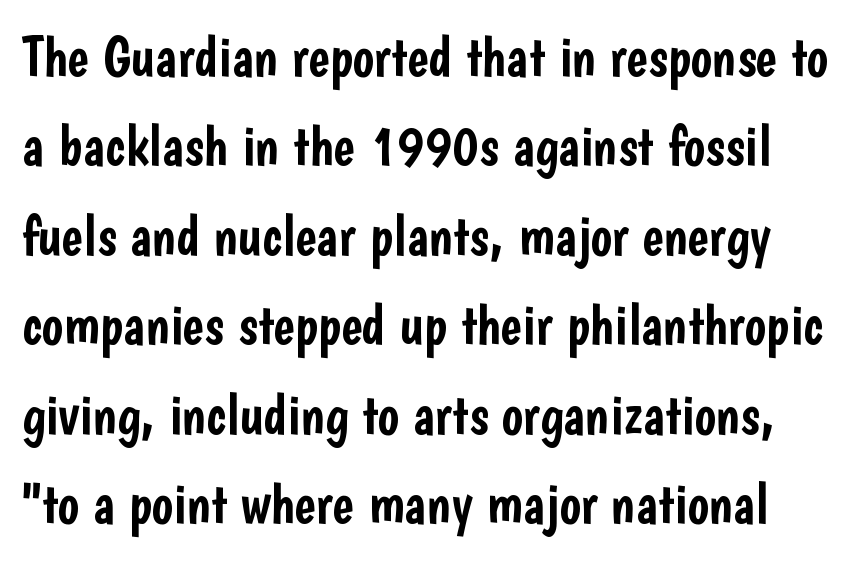
{"serif": "no", "italic": "no", "width": "condensed", "stroke_contrast": "low", "x_height": "medium", "monospaced": "no", "underline": "no", "line_spacing": "normal", "line_spacing_ratio": 1.57, "letter_spacing": "normal", "letter_spacing_em": 0.0, "glyph_px": 57}
